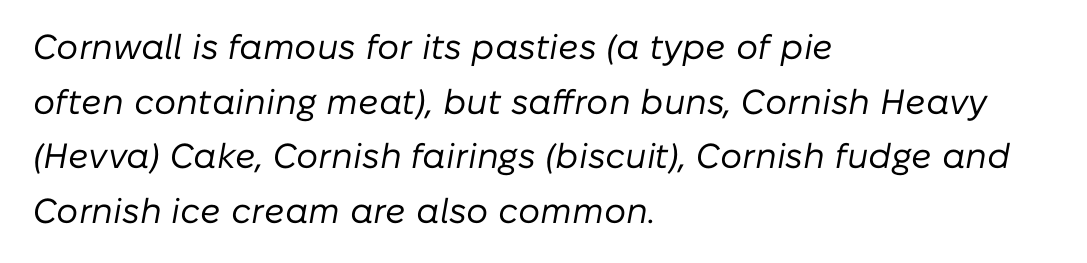
The image shows 35 px regular-weight type, italic (leaning right); set left-aligned, normal line spacing (1.56x), normal letter spacing, not underlined; low stroke contrast and a medium x-height.
